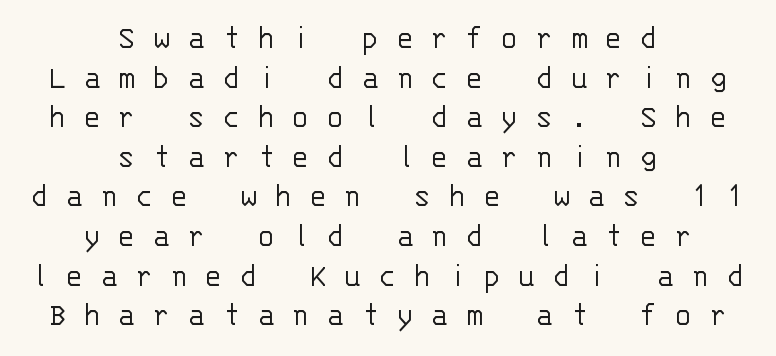
{"serif": "no", "italic": "no", "bold": "no", "weight": "light", "width": "normal", "stroke_contrast": "low", "x_height": "large", "monospaced": "yes", "underline": "no", "align": "center", "line_spacing": "tight", "line_spacing_ratio": 1.1, "letter_spacing": "wide", "letter_spacing_em": 0.48, "glyph_px": 36}
